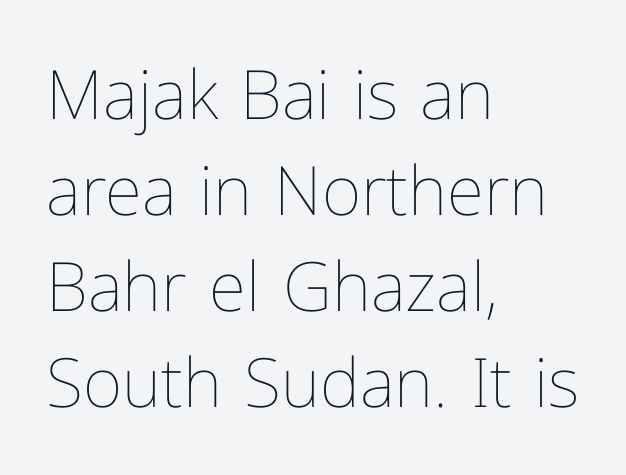
Q: Is the text bold? A: No.
Q: Is the text italic (slanted)? A: No, it is upright.
Q: Is the text underlined? A: No.
Q: How is the paragraph aligned? A: Left-aligned.
Q: Is the spacing between letters normal or unusually wide? A: Normal.
Q: Is the spacing between lines tight, normal or loose? A: Normal.
Q: Width (condensed, normal, or wide)? A: Normal.
Q: Stroke contrast? A: Low.
Q: x-height? A: Medium.
Q: Monospaced? A: No.
